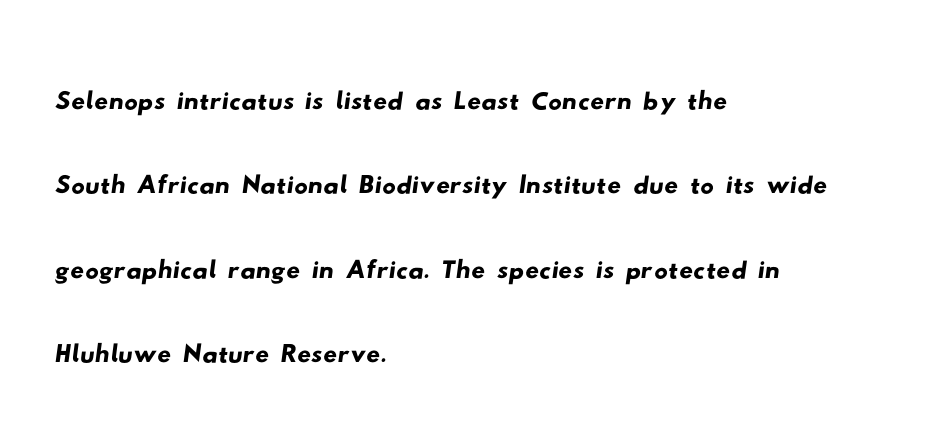
The image shows 68 px wide sans-serif type; set left-aligned, line spacing 1.24x, normal letter spacing, not underlined; low stroke contrast and a small x-height.
